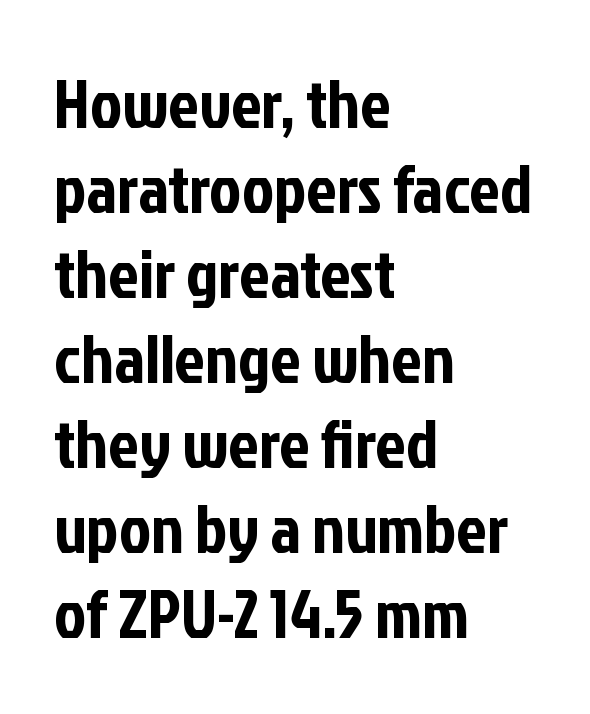
The image shows 68 px condensed sans-serif type, upright; set left-aligned, normal line spacing (1.25x), normal letter spacing, not underlined; low stroke contrast and a medium x-height.
